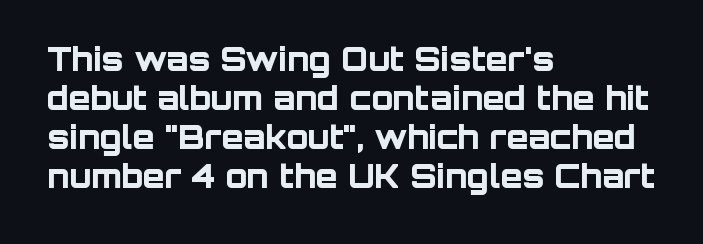
Q: Is the text bold? A: Yes.
Q: Is the text italic (slanted)? A: No, it is upright.
Q: Is the typeface a serif or a sans-serif typeface? A: Sans-serif.
Q: Is the text underlined? A: No.
Q: How is the paragraph aligned? A: Left-aligned.
Q: Is the spacing between letters normal or unusually wide? A: Normal.
Q: Width (condensed, normal, or wide)? A: Normal.
Q: Stroke contrast? A: Low.
Q: x-height? A: Large.
Q: Monospaced? A: No.
